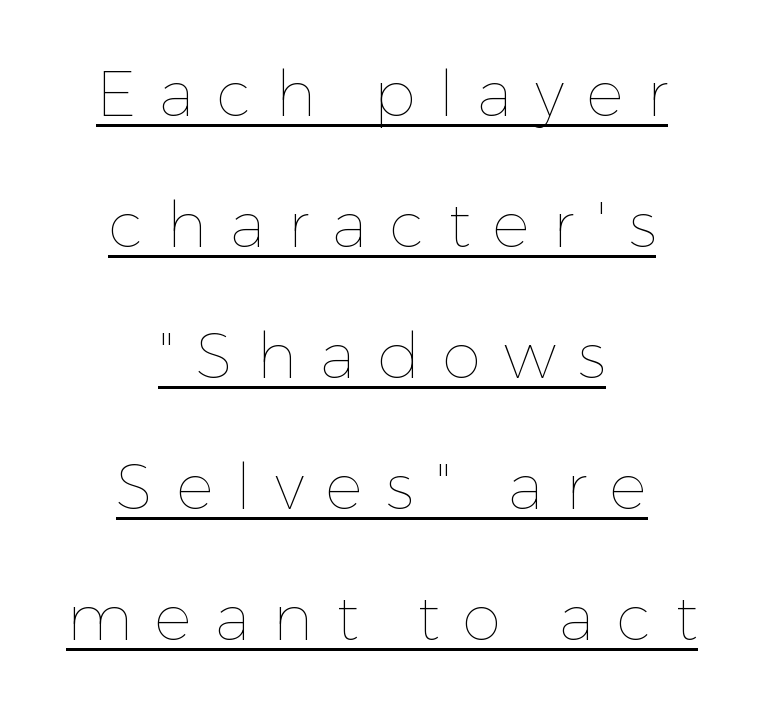
The image shows 63 px thin type, upright; set centered, loose line spacing (2.08x), unusually wide letter spacing (+0.36 em), underlined; low stroke contrast and a medium x-height.
